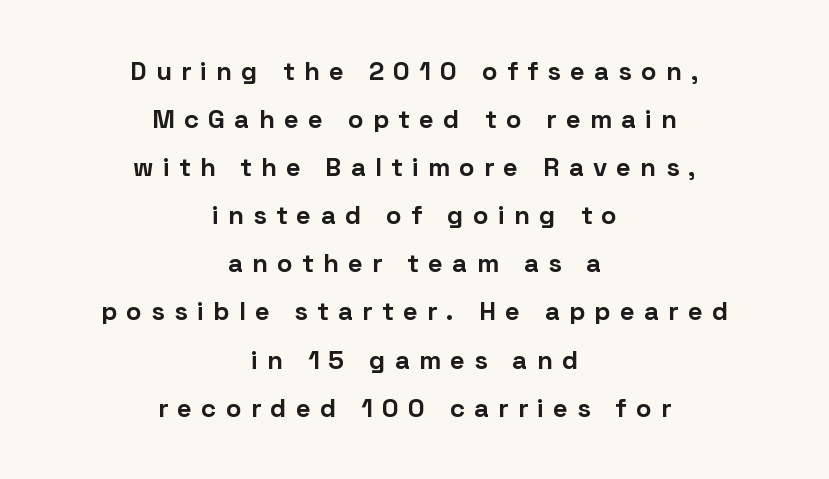
{"italic": "no", "bold": "yes", "underline": "no", "align": "center", "line_spacing_ratio": 1.85, "letter_spacing": "wide", "letter_spacing_em": 0.35, "glyph_px": 26}
